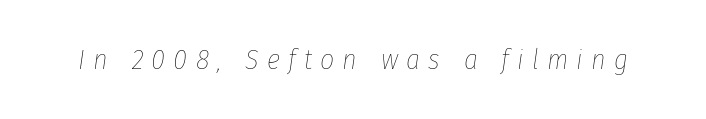
The image shows 28 px thin, condensed type, italic (leaning right); set unusually wide letter spacing (+0.29 em), not underlined; low stroke contrast and a medium x-height.
